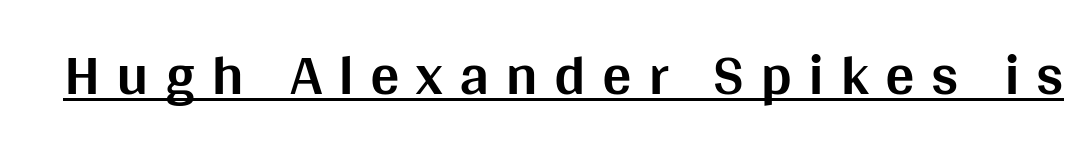
Note: no serifs on the glyphs. Each glyph is drawn with heavy, bold strokes. Do the characters align in a grid? No, the font is proportional. The lettering stays uniformly vertical, giving the passage a roman look. A rule runs beneath these lines of type.
